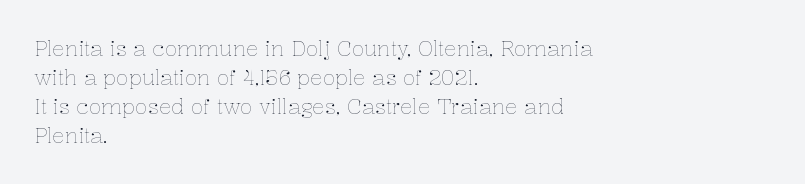
The image shows 21 px text type, upright; set left-aligned, normal line spacing (1.38x), normal letter spacing, not underlined.
